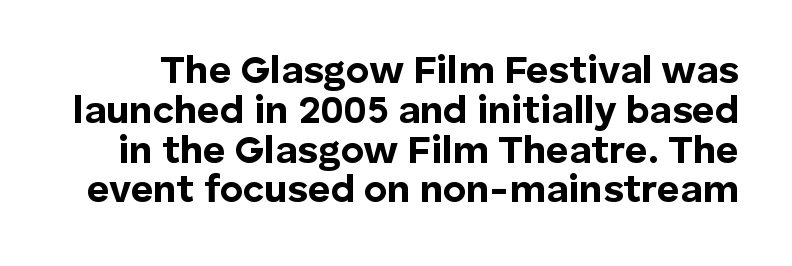
Look at the tracking — it's just the regular setting, nothing added. No feet cap the strokes, marking this as sans-serif type. Leading: reduced. In terms of weight, the rendering is a true, heavy bold. Quick note: not italic, upright. Each letter keeps its own natural width here, so spacing adapts to shape.
